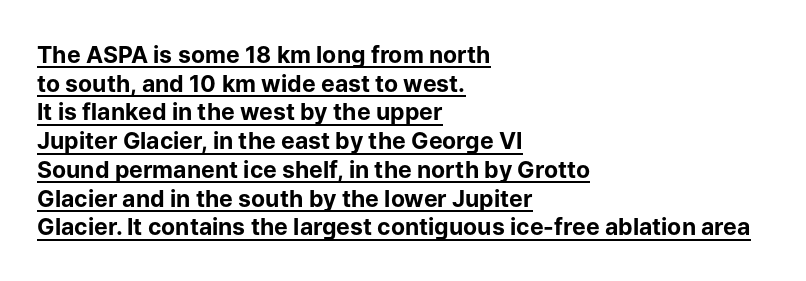
{"italic": "no", "bold": "yes", "underline": "yes", "align": "left", "line_spacing": "normal", "line_spacing_ratio": 1.25, "letter_spacing": "normal", "letter_spacing_em": 0.0, "glyph_px": 23}
